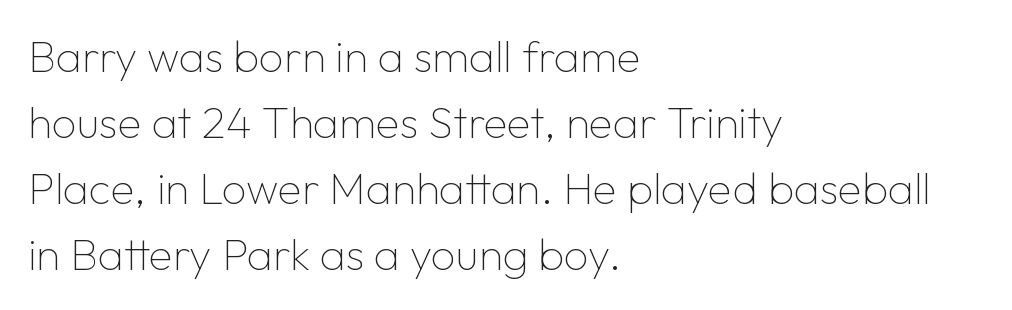
Plain, unruled lines of type. Grotesque or geometric, the face here clearly has no serifs. Is this a heavy cut? Hardly; it is regular or lighter. A classic flush-left, rag-right setting is used for this passage. The letters advance in unequal steps, a hallmark of proportional type.
